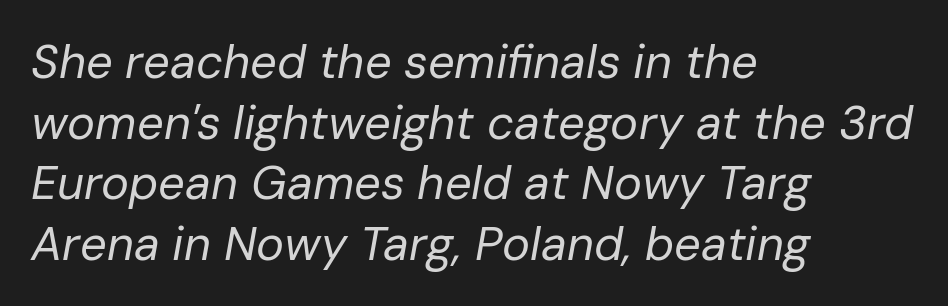
This is not heavy type; no bold has been used. Each letter keeps its own natural width here, so spacing adapts to shape. Quick note: italic. Nothing unusual about the tracking: characters are spaced as the font intends.
